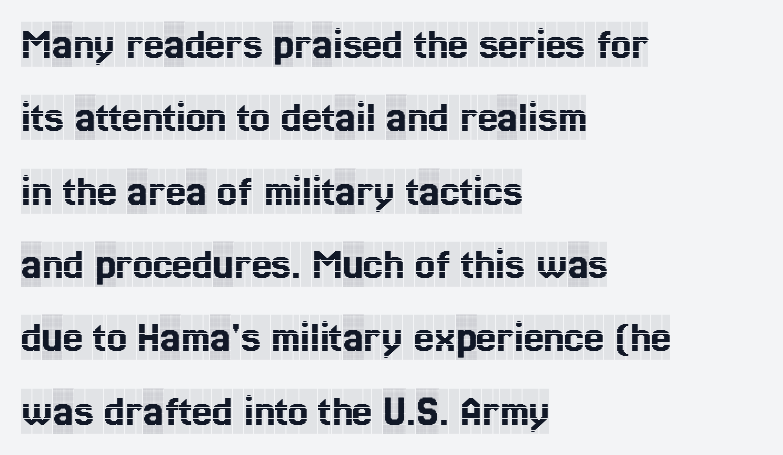
{"serif": "yes", "italic": "no", "width": "condensed", "x_height": "large", "monospaced": "no", "underline": "no", "align": "left", "line_spacing": "normal", "line_spacing_ratio": 1.63, "letter_spacing": "normal", "letter_spacing_em": 0.0, "glyph_px": 45}
